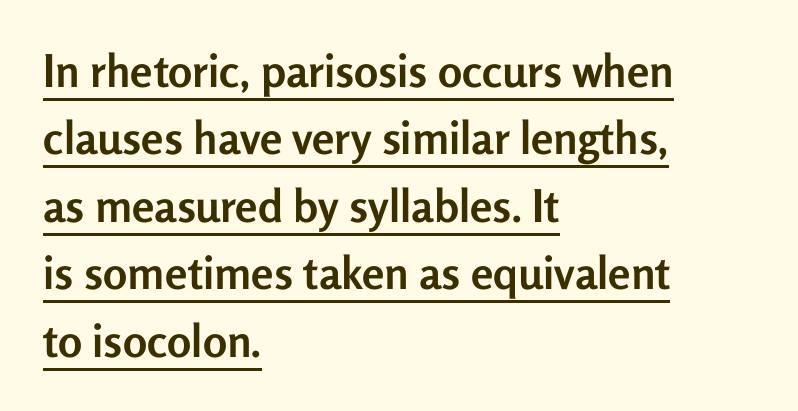
The image shows 45 px semibold sans-serif type, upright; set left-aligned, normal line spacing (1.5x), normal letter spacing, underlined; low stroke contrast and a medium x-height.
